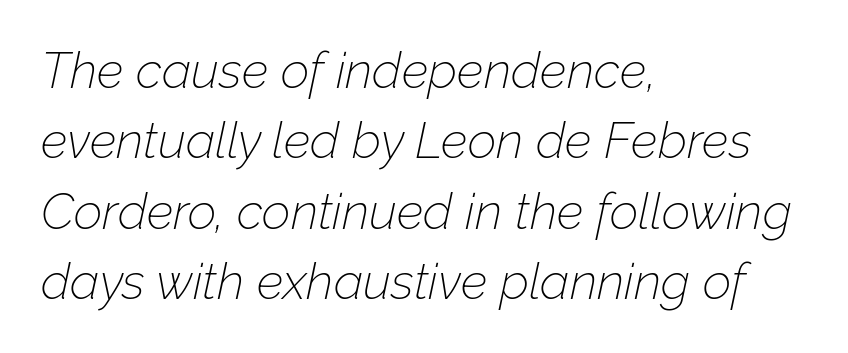
The ragged edge is on the right, which tells us the setting is flush left. These lines are rendered in a variable-pitch font. The whole block is typeset with a tilt. Horizontal bands of white between lines are of average thickness. The specimen omits any rule beneath the text block's lines. Each stroke keeps to a modest, everyday thickness or less.
